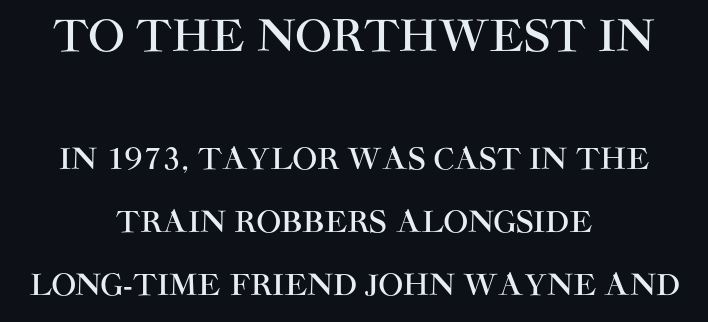
Q: Is the text italic (slanted)? A: No, it is upright.
Q: Is the typeface a serif or a sans-serif typeface? A: Sans-serif.
Q: Is the text underlined? A: No.
Q: How is the paragraph aligned? A: Centered.
Q: Is the spacing between letters normal or unusually wide? A: Normal.
Q: Is the spacing between lines tight, normal or loose? A: Loose.
Q: Which block of text is set in a larger size, the first (top) or the second (bottom)? A: The first (top) one.
Q: Width (condensed, normal, or wide)? A: Normal.
Q: Stroke contrast? A: High.
Q: x-height? A: Large.
Q: Monospaced? A: No.
